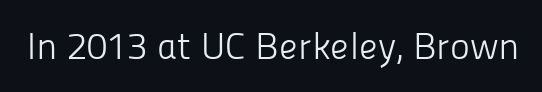
Heft: none added — not bold. Spacing between characters is what you'd get straight out of the box. In terms of letterform style, serifs are entirely absent. Bare-footed words on every line. The rendering uses natural spacing where letterforms have individual widths.
